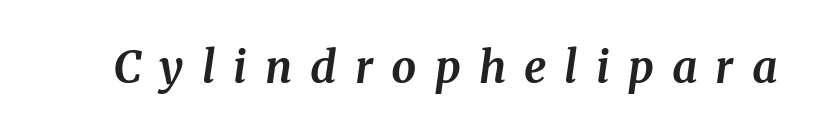
{"serif": "yes", "italic": "yes", "lean": "right", "slant_degrees": 8, "bold": "yes", "weight": "bold", "width": "normal", "stroke_contrast": "medium", "x_height": "medium", "monospaced": "no", "underline": "no", "letter_spacing": "wide", "letter_spacing_em": 0.41, "glyph_px": 44}
